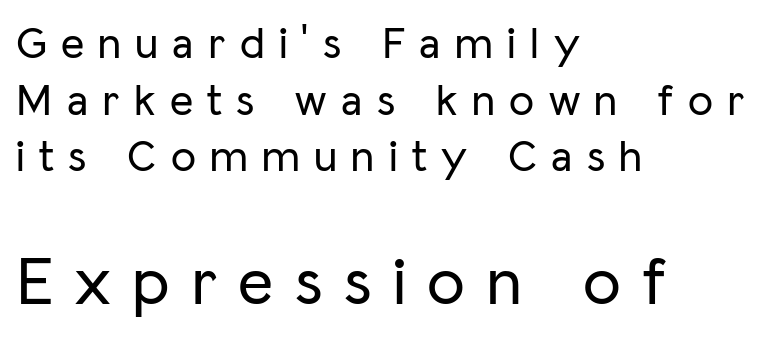
Q: Is the text italic (slanted)? A: No, it is upright.
Q: Is the typeface a serif or a sans-serif typeface? A: Sans-serif.
Q: Is the text underlined? A: No.
Q: How is the paragraph aligned? A: Left-aligned.
Q: Is the spacing between letters normal or unusually wide? A: Unusually wide.
Q: Is the spacing between lines tight, normal or loose? A: Normal.
Q: Which block of text is set in a larger size, the first (top) or the second (bottom)? A: The second (bottom) one.
Q: Width (condensed, normal, or wide)? A: Normal.
Q: Stroke contrast? A: Low.
Q: x-height? A: Medium.
Q: Monospaced? A: No.
